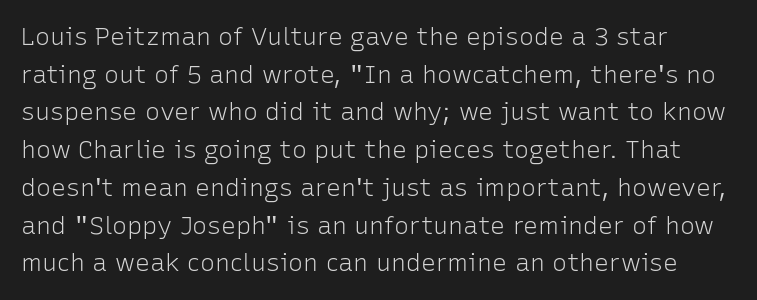
Q: Is the text bold? A: No.
Q: Is the text italic (slanted)? A: No, it is upright.
Q: Is the text underlined? A: No.
Q: Is the spacing between letters normal or unusually wide? A: Normal.
Q: Is the spacing between lines tight, normal or loose? A: Normal.
